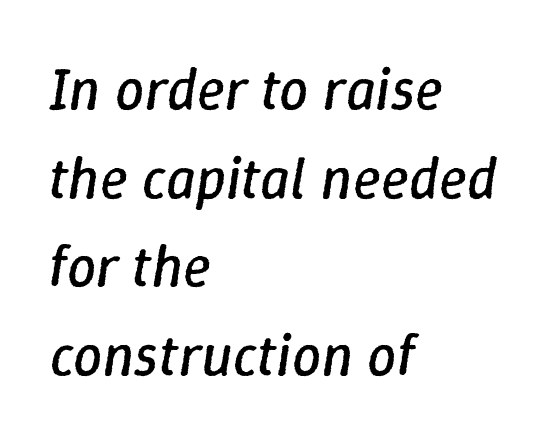
Think standard paragraph weight, or any step lighter than that. The baseline area is clear. Reading down the column, the eye jumps a familiar distance to each next line. Notice how the stems are inclined rather than vertical — that's the hallmark of italics.
